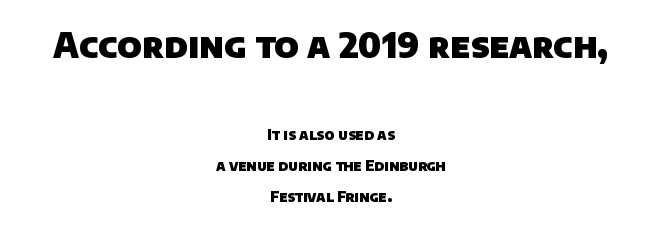
{"serif": "no", "bold": "yes", "weight": "heavy", "width": "normal", "stroke_contrast": "low", "x_height": "large", "monospaced": "no", "underline": "no", "align": "center", "line_spacing": "loose", "line_spacing_ratio": 2.22, "letter_spacing": "normal", "letter_spacing_em": 0.0, "larger_block": "first", "size_ratio": 2.43, "glyph_px": 34}
